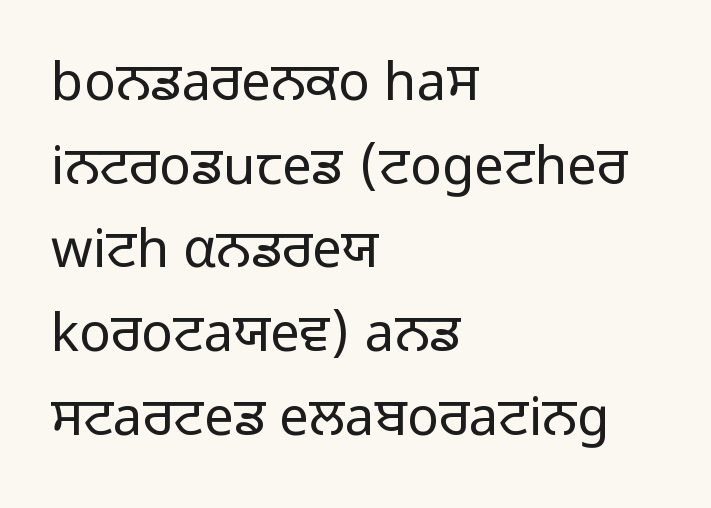
The specimen omits any rule beneath the text block's lines. The paragraph has a hard left edge and a soft right edge. Weight: in the light-to-regular range. How are the letters spaced? Ordinarily, with no added tracking. A typesetter would call this proportional, since set widths differ per character.
